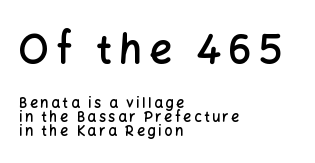
Q: Is the text bold? A: Semi-bold.
Q: Is the text italic (slanted)? A: No, it is upright.
Q: Is the typeface a serif or a sans-serif typeface? A: Sans-serif.
Q: Is the text underlined? A: No.
Q: How is the paragraph aligned? A: Left-aligned.
Q: Is the spacing between lines tight, normal or loose? A: Tight.
Q: Which block of text is set in a larger size, the first (top) or the second (bottom)? A: The first (top) one.
Q: Width (condensed, normal, or wide)? A: Normal.
Q: Stroke contrast? A: Low.
Q: x-height? A: Medium.
Q: Monospaced? A: No.
